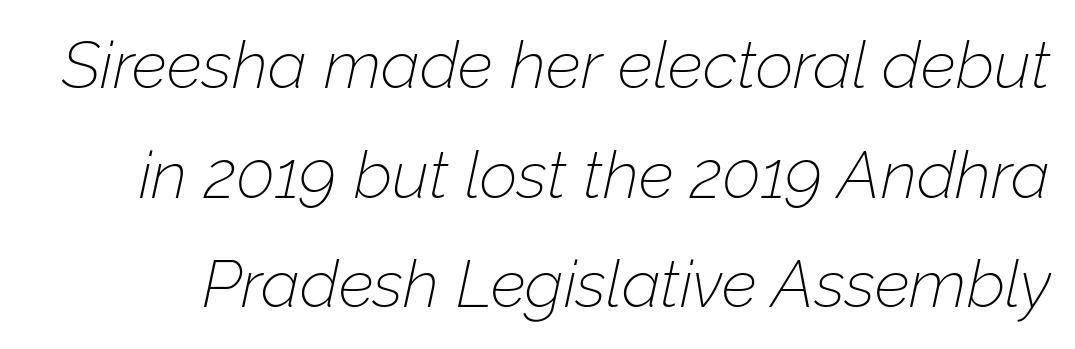
Compared with ordinary roman type, these characters are visibly tilted. Weight class: somewhere from thin through regular. Varying glyph widths throughout — classic text-font behaviour. Descenders hang freely into open space. The line-height multiplier appears to be the usual default.
